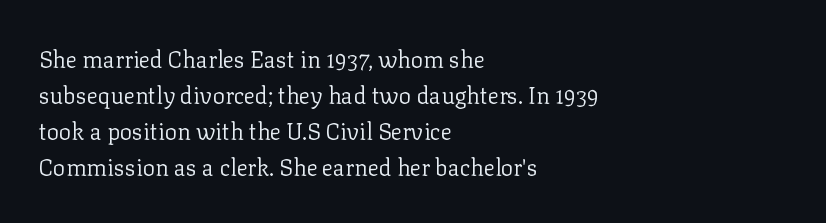
Q: Is the text bold? A: No.
Q: Is the text italic (slanted)? A: No, it is upright.
Q: Is the text underlined? A: No.
Q: How is the paragraph aligned? A: Left-aligned.
Q: Is the spacing between letters normal or unusually wide? A: Normal.
Q: Is the spacing between lines tight, normal or loose? A: Normal.
